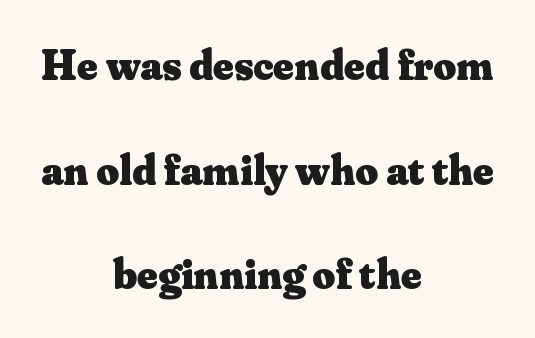
Q: Is the text bold? A: Yes.
Q: Is the text italic (slanted)? A: No, it is upright.
Q: Is the typeface a serif or a sans-serif typeface? A: Serif.
Q: Is the text underlined? A: No.
Q: How is the paragraph aligned? A: Centered.
Q: Is the spacing between letters normal or unusually wide? A: Normal.
Q: Is the spacing between lines tight, normal or loose? A: Loose.
Q: Width (condensed, normal, or wide)? A: Normal.
Q: Stroke contrast? A: Medium.
Q: x-height? A: Small.
Q: Monospaced? A: No.
